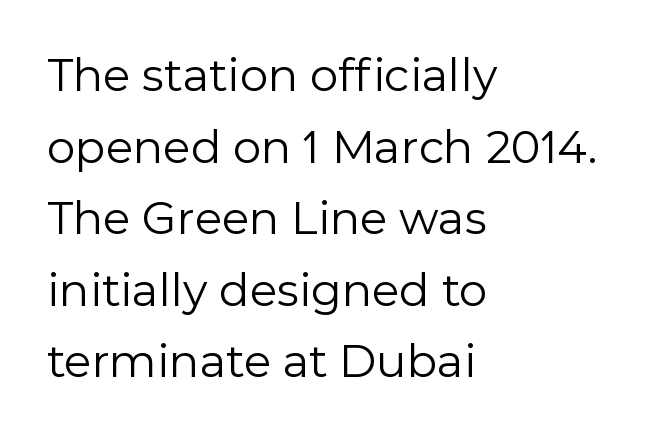
Q: Is the text bold? A: No.
Q: Is the text italic (slanted)? A: No, it is upright.
Q: Is the typeface a serif or a sans-serif typeface? A: Sans-serif.
Q: Is the text underlined? A: No.
Q: How is the paragraph aligned? A: Left-aligned.
Q: Is the spacing between letters normal or unusually wide? A: Normal.
Q: Is the spacing between lines tight, normal or loose? A: Normal.
Q: Width (condensed, normal, or wide)? A: Normal.
Q: x-height? A: Medium.
Q: Monospaced? A: No.
